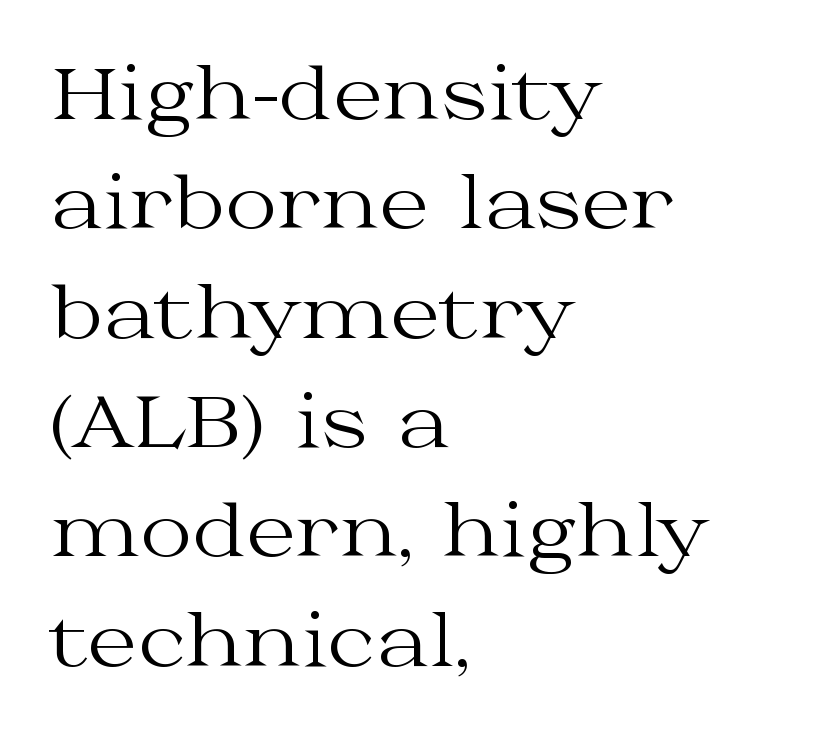
The image shows 71 px regular-weight, wide serif type, upright; set left-aligned, normal line spacing (1.54x), normal letter spacing, not underlined; medium stroke contrast and a medium x-height.
